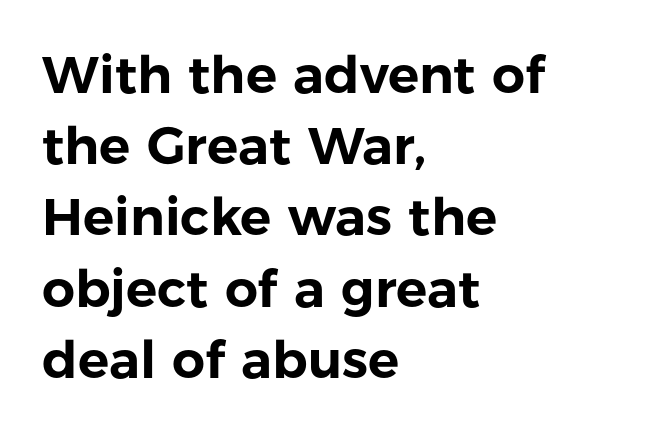
Q: Is the text italic (slanted)? A: No, it is upright.
Q: Is the typeface a serif or a sans-serif typeface? A: Sans-serif.
Q: Is the text underlined? A: No.
Q: How is the paragraph aligned? A: Left-aligned.
Q: Is the spacing between letters normal or unusually wide? A: Normal.
Q: Is the spacing between lines tight, normal or loose? A: Normal.
Q: Width (condensed, normal, or wide)? A: Normal.
Q: Stroke contrast? A: Low.
Q: x-height? A: Medium.
Q: Monospaced? A: No.
